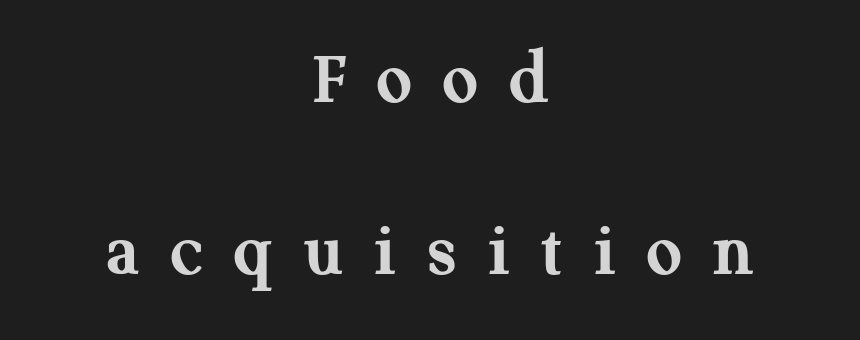
The image shows 78 px semibold serif type, upright; set centered, loose line spacing (2.21x), unusually wide letter spacing (+0.4 em), not underlined; medium stroke contrast and a medium x-height.
